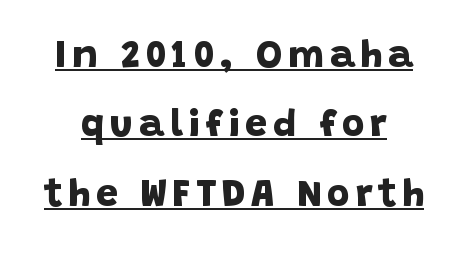
{"serif": "no", "bold": "yes", "weight": "bold", "width": "normal", "stroke_contrast": "low", "x_height": "large", "monospaced": "no", "underline": "yes", "line_spacing_ratio": 1.78, "glyph_px": 39}
